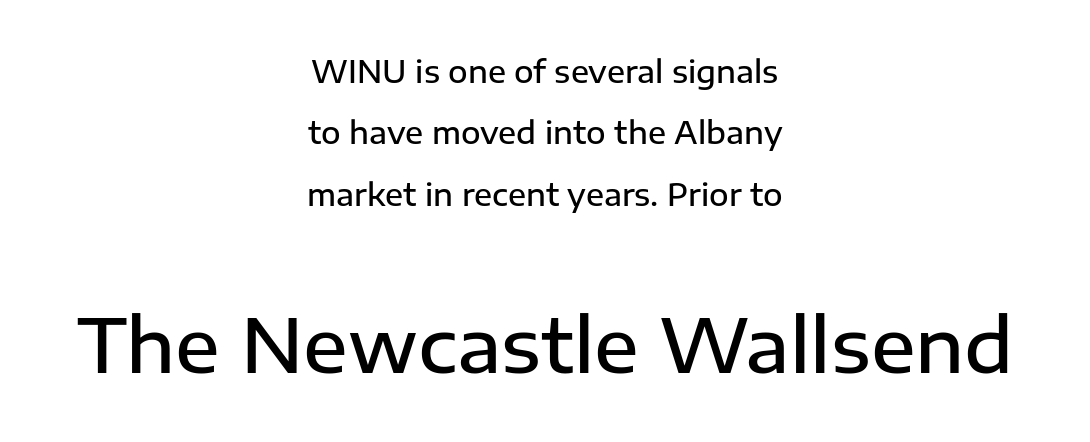
{"serif": "no", "italic": "no", "bold": "semi", "weight": "semibold", "width": "normal", "stroke_contrast": "low", "x_height": "medium", "monospaced": "no", "underline": "no", "align": "center", "line_spacing": "loose", "line_spacing_ratio": 2.05, "letter_spacing": "normal", "letter_spacing_em": 0.0, "larger_block": "second", "size_ratio": 2.47, "glyph_px": 74}
